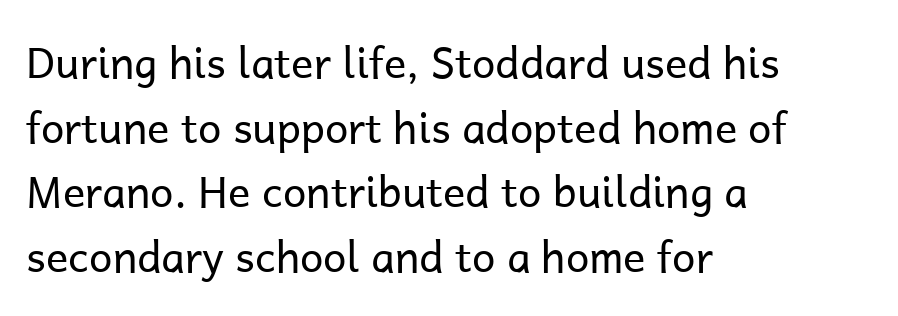
{"serif": "no", "italic": "no", "bold": "no", "weight": "regular", "width": "normal", "stroke_contrast": "low", "x_height": "medium", "monospaced": "no", "underline": "no", "align": "left", "line_spacing": "normal", "line_spacing_ratio": 1.54, "letter_spacing": "normal", "letter_spacing_em": 0.0, "glyph_px": 42}
